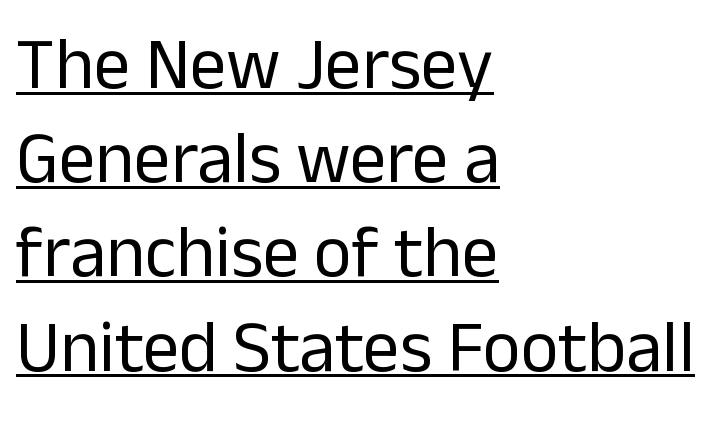
{"serif": "no", "italic": "no", "bold": "no", "weight": "regular", "width": "normal", "stroke_contrast": "low", "x_height": "medium", "monospaced": "no", "underline": "yes", "align": "left", "line_spacing": "normal", "line_spacing_ratio": 1.29, "letter_spacing": "normal", "letter_spacing_em": 0.0, "glyph_px": 73}
